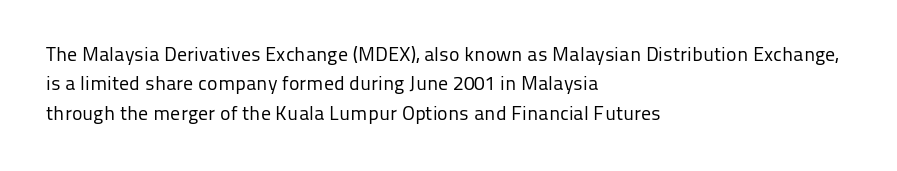
Look at the tracking — it's just the regular setting, nothing added. This sample keeps an unexceptional amount of space between lines. A typesetter would mark this as roman, not italic. Each row of text sits above clean, open space. Ink coverage per letter is moderate at most. This rendering uses left alignment, leaving the right contour irregular.
